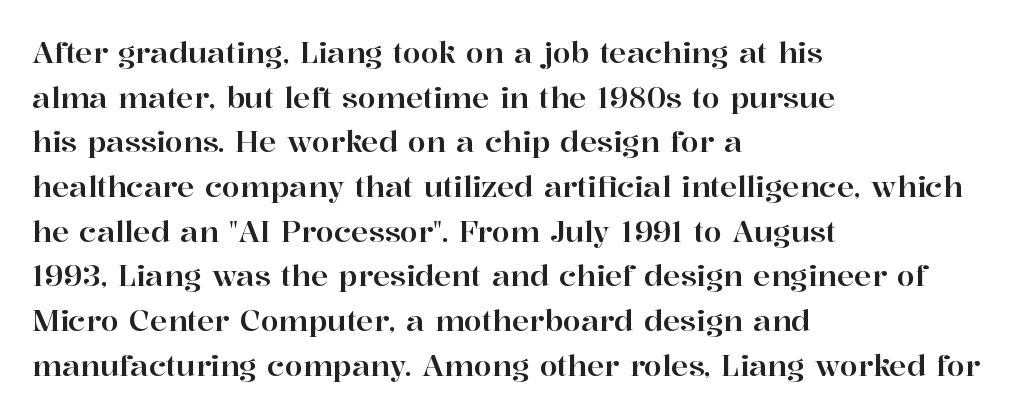
Q: Is the text italic (slanted)? A: No, it is upright.
Q: Is the typeface a serif or a sans-serif typeface? A: Serif.
Q: Is the text underlined? A: No.
Q: How is the paragraph aligned? A: Left-aligned.
Q: Is the spacing between letters normal or unusually wide? A: Normal.
Q: Is the spacing between lines tight, normal or loose? A: Normal.
Q: Width (condensed, normal, or wide)? A: Normal.
Q: Stroke contrast? A: High.
Q: x-height? A: Medium.
Q: Monospaced? A: No.
